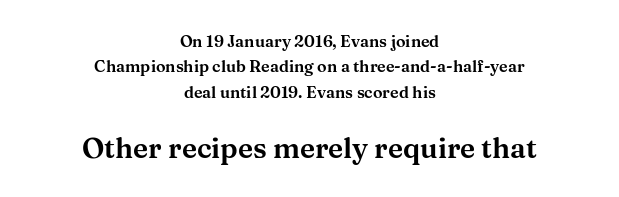
The axis of the letterforms is exactly vertical. What kind of face is this? One with serifs. The line-height multiplier appears to be the usual default. Plain, unruled lines of type. Words appear dense and cohesive because spacing is normal.
